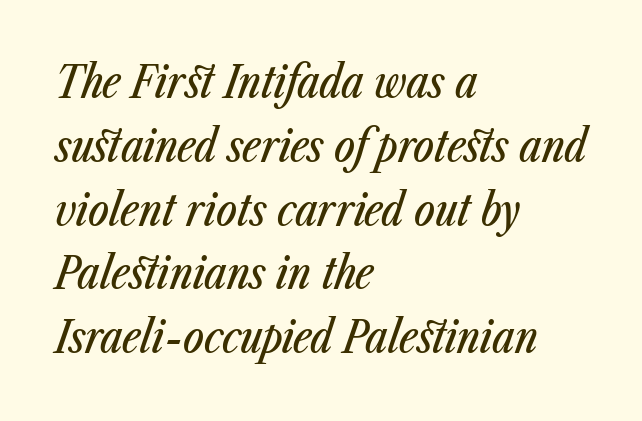
The image shows 44 px condensed type, italic (leaning right); set left-aligned, normal line spacing (1.45x), normal letter spacing, not underlined; low stroke contrast and a medium x-height.
